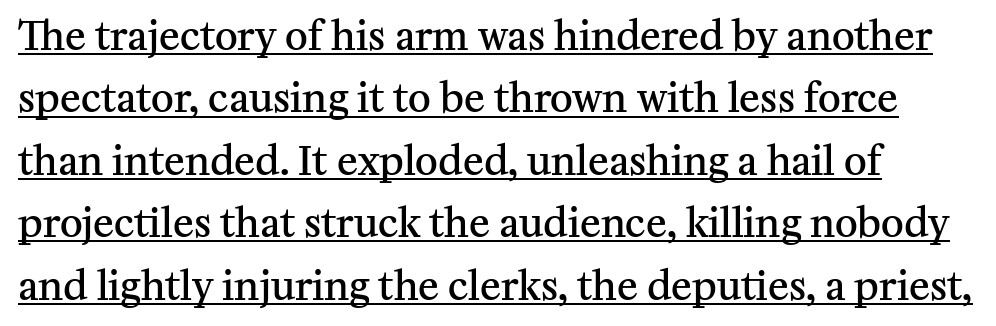
The image shows 39 px semibold serif type, upright; set left-aligned, normal line spacing (1.6x), normal letter spacing, underlined; medium stroke contrast and a medium x-height.
